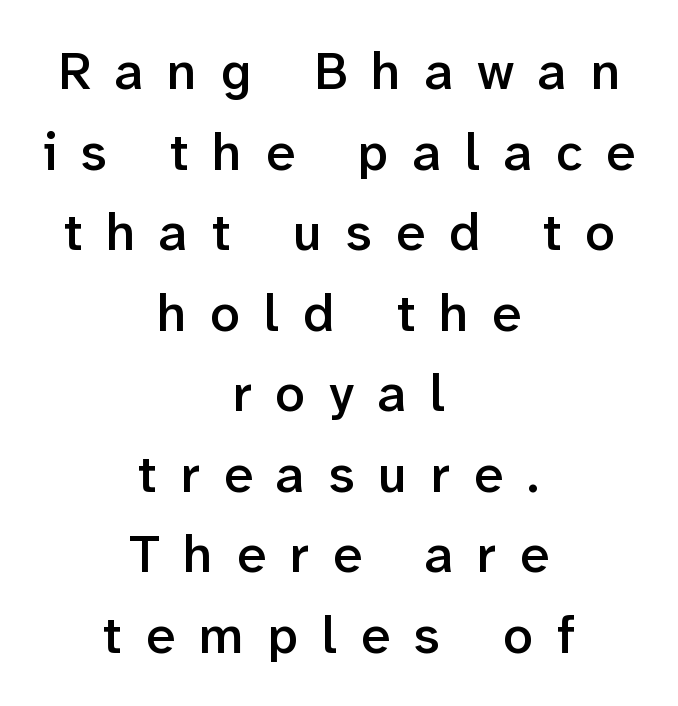
Regarding leading, the lines here are spaced in the standard way. Decoration check: the copy has no underline. Nothing sits at the stroke ends, so this counts as sans-serif. Compared with typical body copy, the letter spacing here is much looser. These lines are centered, leaving both edges ragged.
